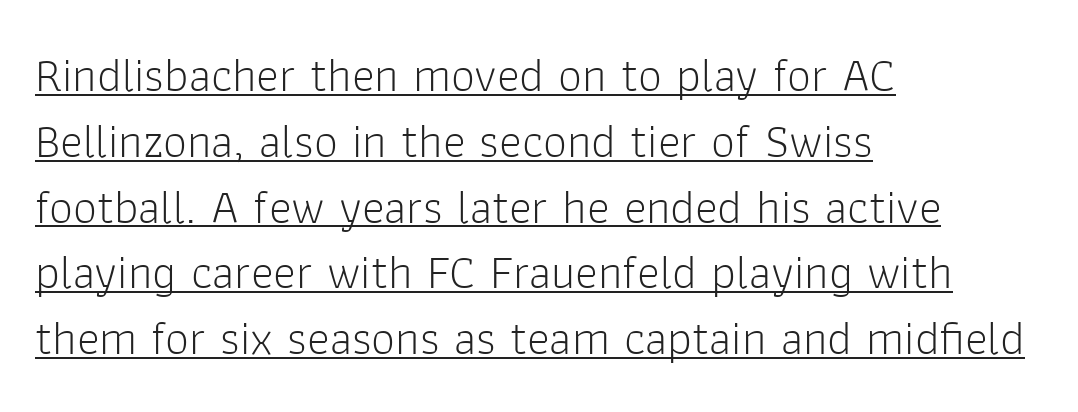
Q: Is the text bold? A: No.
Q: Is the text italic (slanted)? A: No, it is upright.
Q: Is the typeface a serif or a sans-serif typeface? A: Sans-serif.
Q: Is the text underlined? A: Yes.
Q: How is the paragraph aligned? A: Left-aligned.
Q: Is the spacing between letters normal or unusually wide? A: Normal.
Q: Is the spacing between lines tight, normal or loose? A: Normal.
Q: Width (condensed, normal, or wide)? A: Normal.
Q: Stroke contrast? A: Low.
Q: x-height? A: Medium.
Q: Monospaced? A: No.
